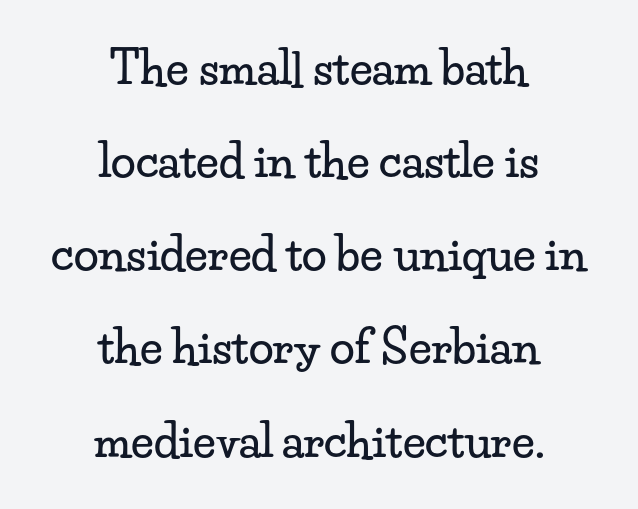
Tracking value appears to be zero — textbook default spacing. You could not count columns in this text — the font is proportionally spaced. Does the lettering tilt? It doesn't — this is upright. Check where the strokes stop: tiny serifs finish them off.
